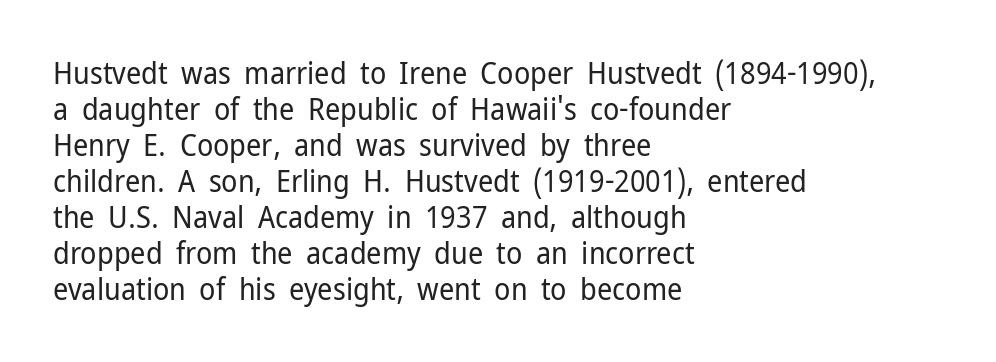
The image shows 30 px regular-weight sans-serif type, upright; set left-aligned, line spacing 1.2x, normal letter spacing, not underlined; low stroke contrast and a medium x-height.
